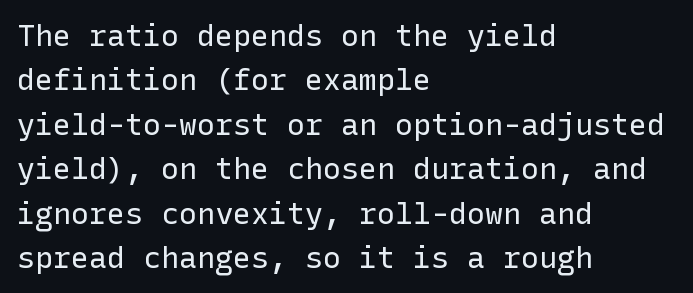
The image shows 30 px regular-weight sans-serif type, upright; set left-aligned, normal line spacing (1.48x), normal letter spacing, not underlined; low stroke contrast and a medium x-height.
